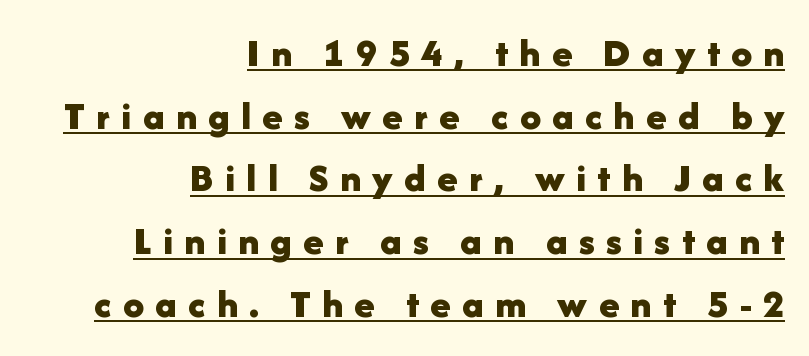
These lines are set flush right with a ragged left edge. Does the leading feel generous? No, just average. Italic? Not at all — the glyphs are vertical. Honestly, the letter spacing is so wide it's the main thing you notice.
